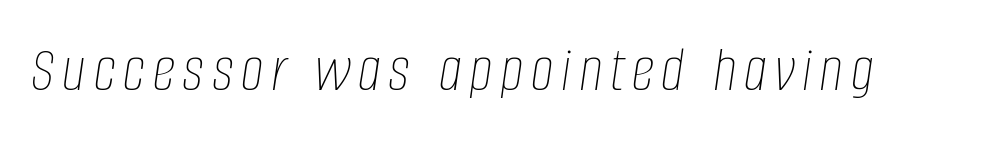
Anything drawn beneath the words? Only blank space. This sample has the flowing, uneven cadence of proportional lettering. This is oblique type, the kind used for emphasis or titles. Heft: none added — not bold.
